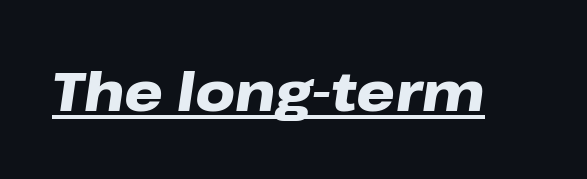
{"italic": "yes", "lean": "right", "slant_degrees": 8, "bold": "yes", "weight": "heavy", "width": "wide", "stroke_contrast": "low", "x_height": "medium", "monospaced": "no", "underline": "yes", "letter_spacing": "normal", "letter_spacing_em": 0.0, "glyph_px": 55}
